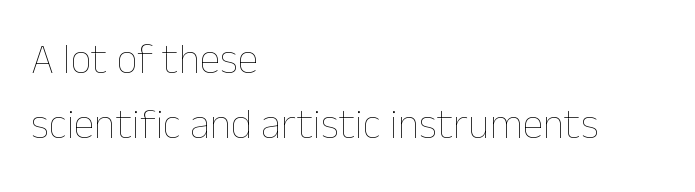
{"italic": "no", "bold": "no", "weight": "thin", "width": "normal", "stroke_contrast": "low", "x_height": "medium", "monospaced": "no", "underline": "no", "align": "left", "line_spacing": "normal", "line_spacing_ratio": 1.54, "letter_spacing": "normal", "letter_spacing_em": 0.0, "glyph_px": 42}
